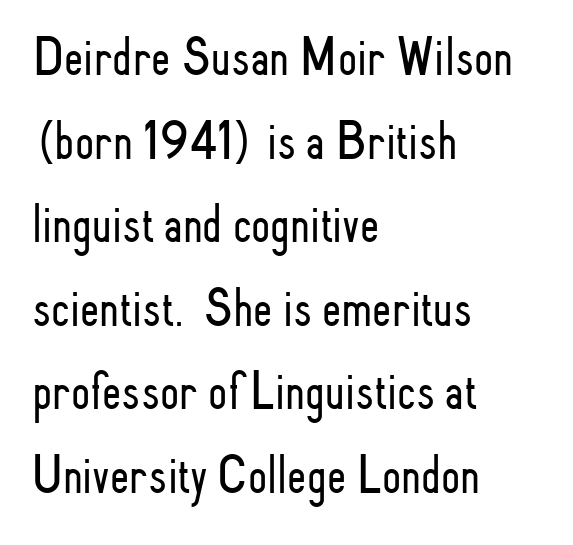
The image shows 55 px light, condensed sans-serif type, upright; set left-aligned, normal line spacing (1.52x), normal letter spacing, not underlined; low stroke contrast and a small x-height.
